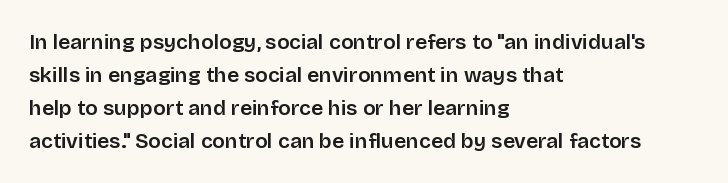
Q: Is the text italic (slanted)? A: No, it is upright.
Q: Is the text underlined? A: No.
Q: How is the paragraph aligned? A: Left-aligned.
Q: Is the spacing between letters normal or unusually wide? A: Normal.
Q: Is the spacing between lines tight, normal or loose? A: Normal.
